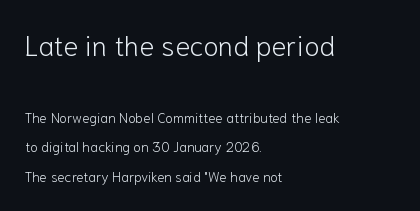
Here the designer chose a conventional face with non-uniform glyph widths. Leading: increased. Any mark beneath the type? The region is blank. The horizontal fit of the characters is conventional and even. Heaviness? Minimal to ordinary, like unemphasized prose.
